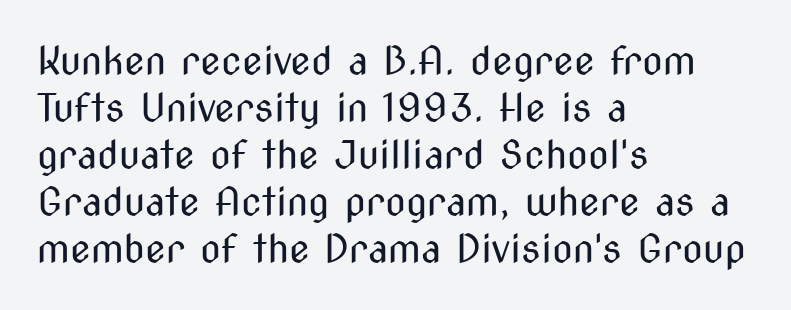
The image shows 38 px regular-weight, condensed sans-serif type, upright; set left-aligned, line spacing 1.24x, normal letter spacing, not underlined; medium stroke contrast and a medium x-height.
